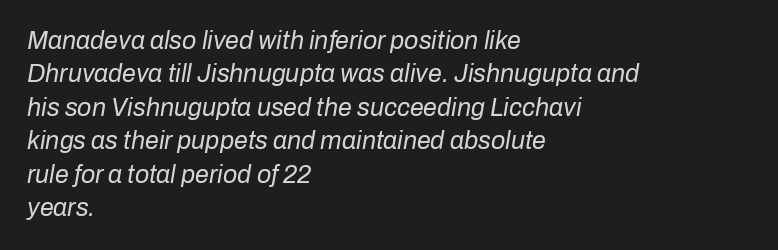
Short note: letters normally spaced. Regular leading. The paragraph has a hard left edge and a soft right edge. The passage shown is not bold in any degree. The text carries the slant typical of an italic or oblique font. The glyphs are unaccompanied by any horizontal stroke below them.
